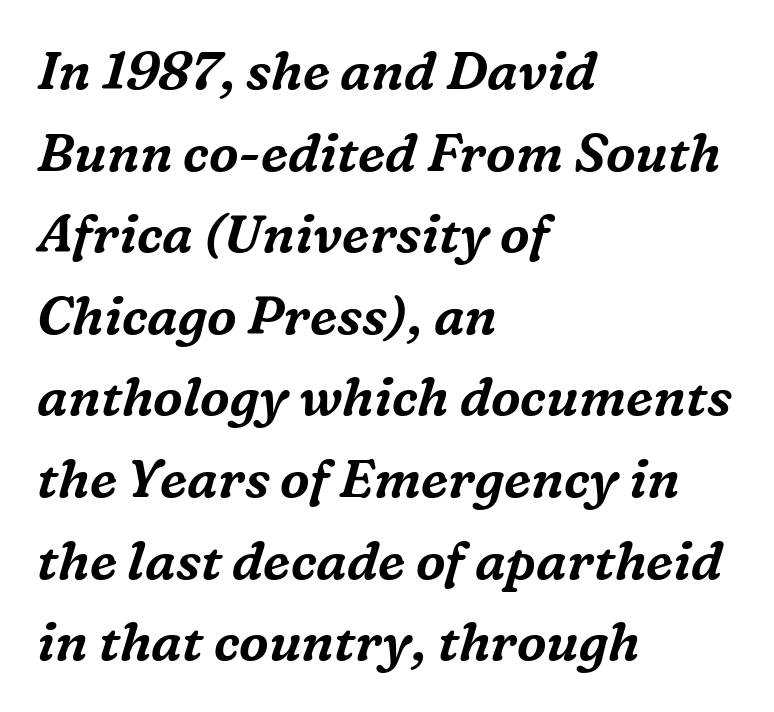
Q: Is the text italic (slanted)? A: Yes, it leans right by about 16 degrees.
Q: Is the typeface a serif or a sans-serif typeface? A: Serif.
Q: Is the text underlined? A: No.
Q: How is the paragraph aligned? A: Left-aligned.
Q: Is the spacing between letters normal or unusually wide? A: Normal.
Q: Is the spacing between lines tight, normal or loose? A: Normal.
Q: Width (condensed, normal, or wide)? A: Normal.
Q: Stroke contrast? A: Medium.
Q: x-height? A: Medium.
Q: Monospaced? A: No.
